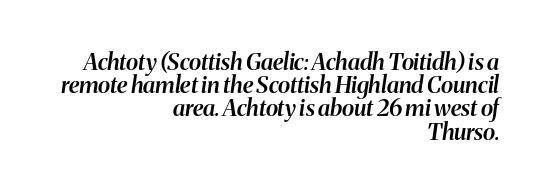
Q: Is the text bold? A: Semi-bold.
Q: Is the text italic (slanted)? A: Yes, it leans right by about 8 degrees.
Q: Is the text underlined? A: No.
Q: How is the paragraph aligned? A: Right-aligned.
Q: Is the spacing between letters normal or unusually wide? A: Normal.
Q: Is the spacing between lines tight, normal or loose? A: Tight.
